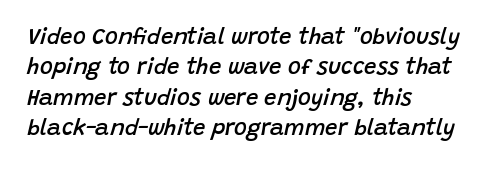
The image shows 22 px text type, italic (leaning right); set left-aligned, normal line spacing (1.38x), normal letter spacing, not underlined.
